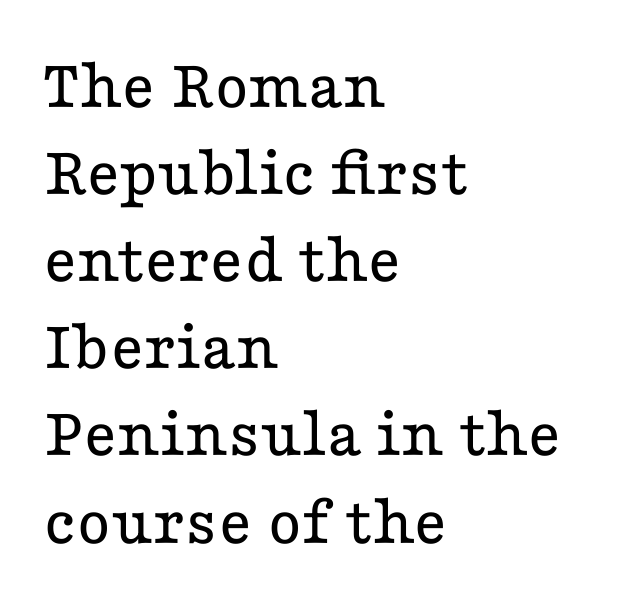
The ragged edge is on the right, which tells us the setting is flush left. The type sits square on the baseline with zero lean. In terms of letterspacing, this is plain default setting. Character widths vary here, with narrow letters taking less room than wide ones. The type family on display is of the serif kind. The weight would be labelled regular, book, light, or lighter still.
